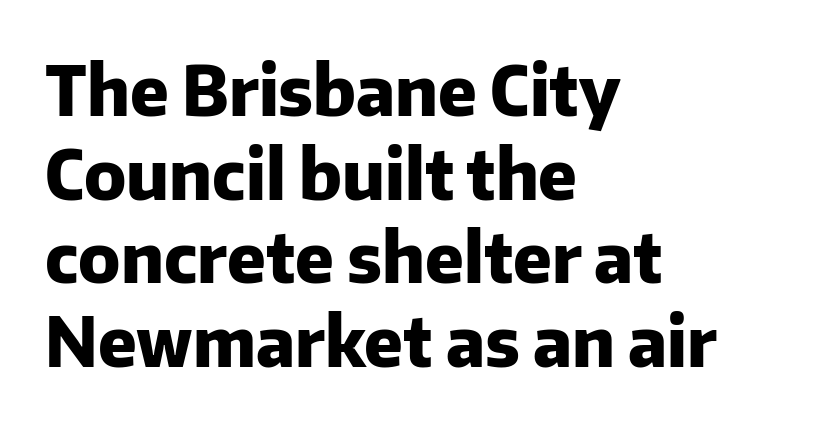
Q: Is the text bold? A: Yes.
Q: Is the text italic (slanted)? A: No, it is upright.
Q: Is the typeface a serif or a sans-serif typeface? A: Sans-serif.
Q: Is the text underlined? A: No.
Q: How is the paragraph aligned? A: Left-aligned.
Q: Is the spacing between letters normal or unusually wide? A: Normal.
Q: Width (condensed, normal, or wide)? A: Normal.
Q: Stroke contrast? A: Low.
Q: x-height? A: Medium.
Q: Monospaced? A: No.
